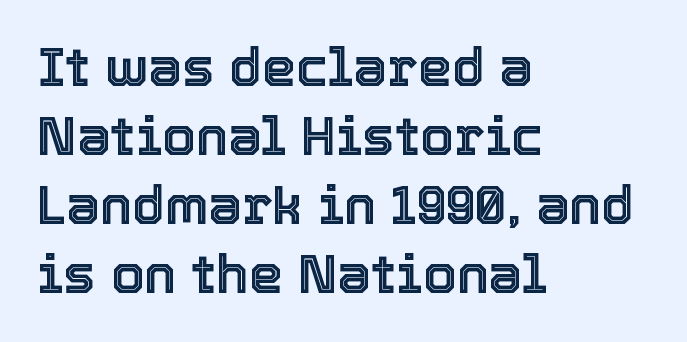
{"italic": "no", "width": "normal", "x_height": "medium", "monospaced": "no", "underline": "no", "align": "left", "line_spacing": "normal", "line_spacing_ratio": 1.28, "letter_spacing": "normal", "letter_spacing_em": 0.0, "glyph_px": 54}
